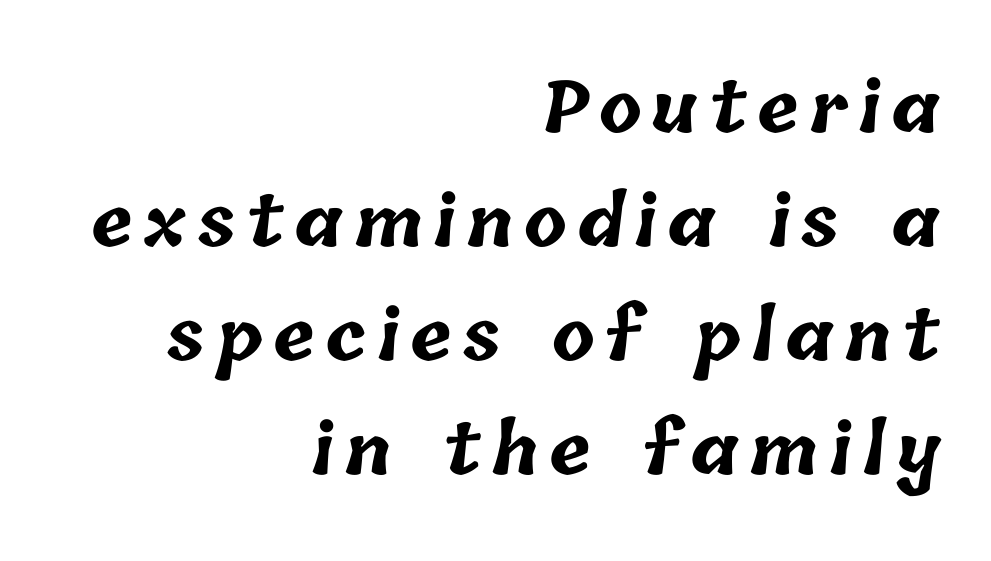
The image shows 70 px bold type; set right-aligned, normal line spacing (1.63x), not underlined; low stroke contrast and a medium x-height.
